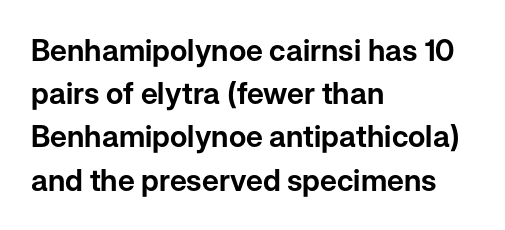
Q: Is the text italic (slanted)? A: No, it is upright.
Q: Is the typeface a serif or a sans-serif typeface? A: Sans-serif.
Q: Is the text underlined? A: No.
Q: How is the paragraph aligned? A: Left-aligned.
Q: Is the spacing between letters normal or unusually wide? A: Normal.
Q: Is the spacing between lines tight, normal or loose? A: Normal.
Q: Width (condensed, normal, or wide)? A: Normal.
Q: Stroke contrast? A: Low.
Q: x-height? A: Medium.
Q: Monospaced? A: No.
